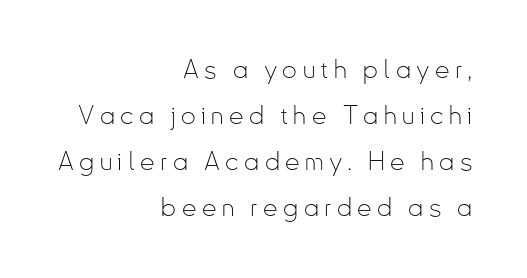
The image shows 26 px text type, upright; set right-aligned, line spacing 1.77x, unusually wide letter spacing (+0.21 em), not underlined.
